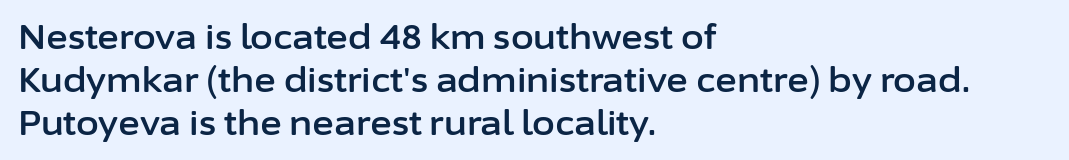
{"serif": "no", "italic": "no", "width": "normal", "stroke_contrast": "low", "x_height": "medium", "monospaced": "no", "underline": "no", "align": "left", "line_spacing": "normal", "line_spacing_ratio": 1.3, "letter_spacing": "normal", "letter_spacing_em": 0.0, "glyph_px": 33}
